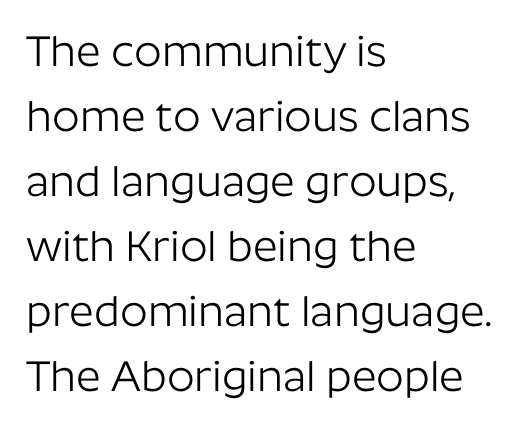
Q: Is the text bold? A: No.
Q: Is the text italic (slanted)? A: No, it is upright.
Q: Is the typeface a serif or a sans-serif typeface? A: Sans-serif.
Q: Is the text underlined? A: No.
Q: How is the paragraph aligned? A: Left-aligned.
Q: Is the spacing between letters normal or unusually wide? A: Normal.
Q: Is the spacing between lines tight, normal or loose? A: Normal.
Q: Width (condensed, normal, or wide)? A: Normal.
Q: Stroke contrast? A: Low.
Q: x-height? A: Medium.
Q: Monospaced? A: No.
